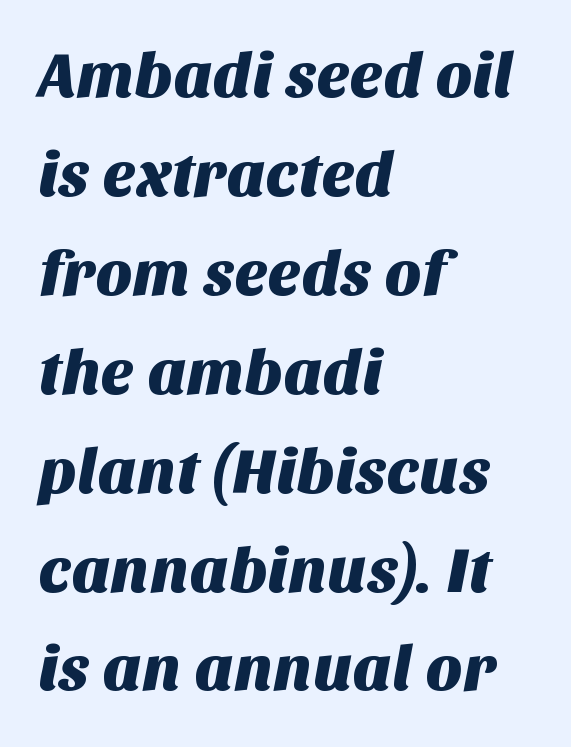
Plain, unruled lines of type. There is no visible air inserted between adjacent glyphs. Think of a printed novel: that variable character pitch is what you see here. Classification — sans serif. Visually the block forms a straight wall on the left and a jagged coastline on the right.
